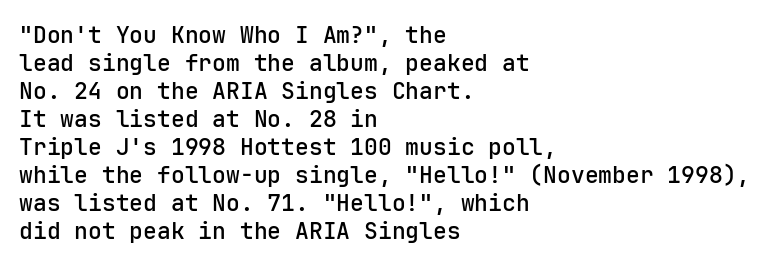
The image shows 23 px text type, upright; set left-aligned, line spacing 1.22x, normal letter spacing, not underlined.
